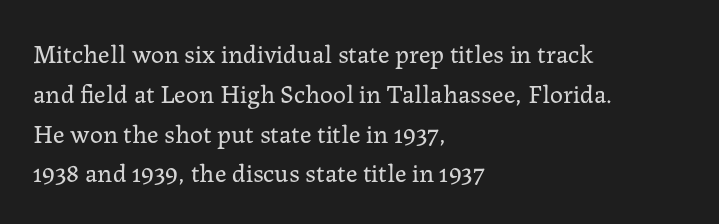
Nobody touched the tracking dial on this one. Line starts are locked; line ends wander. The block of text has a typical density, with ordinary space between rows. The glyphs are unaccompanied by any horizontal stroke below them. Notice how the stems are strictly vertical — no italics here. These glyphs show unthickened strokes, regular width or finer.
